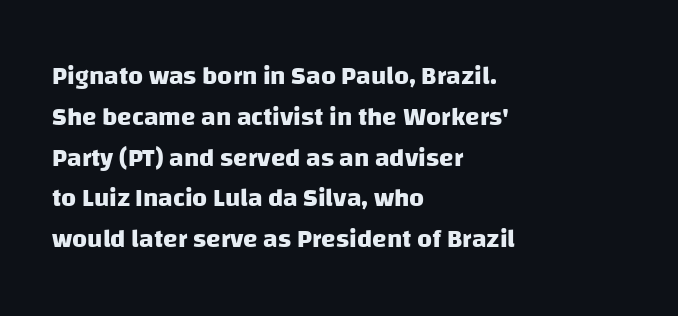
The image shows 26 px bold type; set left-aligned, normal line spacing (1.57x), normal letter spacing, not underlined.
